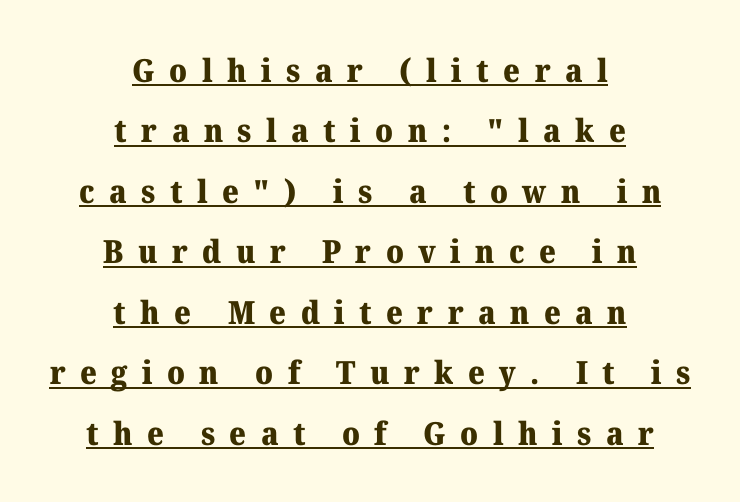
The image shows 32 px heavy serif type, upright; set centered, line spacing 1.89x, unusually wide letter spacing (+0.45 em), underlined; medium stroke contrast and a medium x-height.
